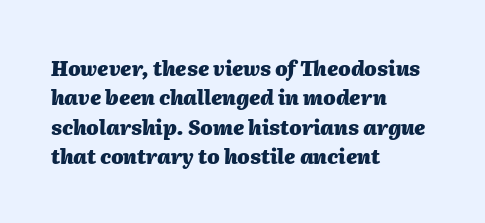
{"italic": "yes", "lean": "right", "slant_degrees": 2, "bold": "yes", "underline": "no", "align": "left", "line_spacing": "normal", "line_spacing_ratio": 1.47, "letter_spacing": "normal", "letter_spacing_em": 0.0, "glyph_px": 20}
